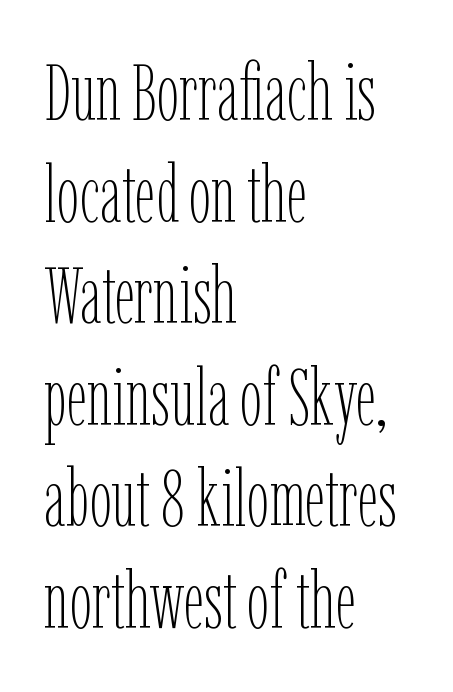
The image shows 80 px thin, condensed type, upright; set left-aligned, normal line spacing (1.27x), normal letter spacing, not underlined; low stroke contrast and a medium x-height.
